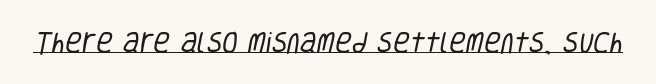
{"bold": "no", "underline": "yes", "letter_spacing": "normal", "letter_spacing_em": 0.0, "glyph_px": 23}
